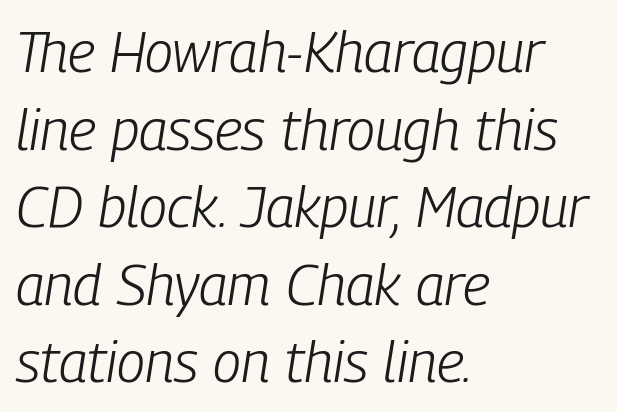
The compositor pushed each line to the left boundary. This reads as an unemphasized weight, regular at the heaviest. The area under the type is left untouched. Interline gaps are of average width in this sample.
